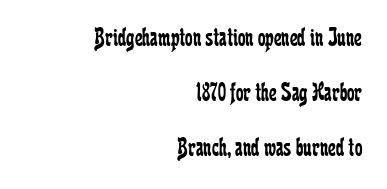
{"italic": "no", "bold": "no", "underline": "no", "align": "right", "line_spacing": "loose", "line_spacing_ratio": 2.04, "letter_spacing": "normal", "letter_spacing_em": 0.0, "glyph_px": 27}
